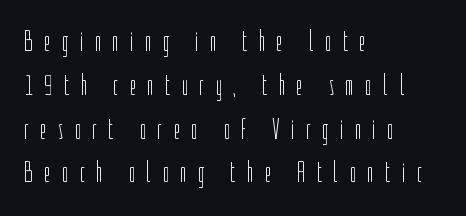
Q: Is the text bold? A: No.
Q: Is the text italic (slanted)? A: No, it is upright.
Q: Is the typeface a serif or a sans-serif typeface? A: Sans-serif.
Q: Is the text underlined? A: No.
Q: How is the paragraph aligned? A: Left-aligned.
Q: Is the spacing between letters normal or unusually wide? A: Unusually wide.
Q: Is the spacing between lines tight, normal or loose? A: Normal.
Q: Width (condensed, normal, or wide)? A: Condensed.
Q: Stroke contrast? A: Low.
Q: x-height? A: Medium.
Q: Monospaced? A: No.
